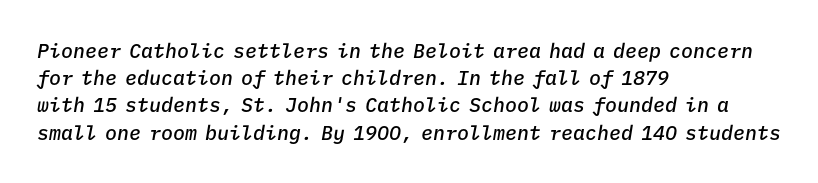
The image shows 20 px text type, italic (leaning right); set left-aligned, normal line spacing (1.36x), normal letter spacing, not underlined.
